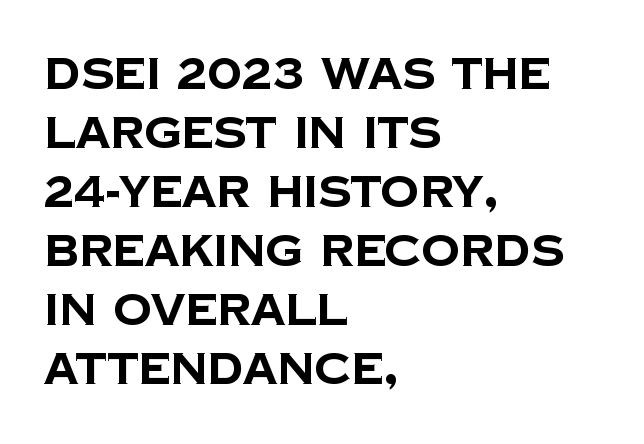
Q: Is the text bold? A: Yes.
Q: Is the typeface a serif or a sans-serif typeface? A: Sans-serif.
Q: Is the text underlined? A: No.
Q: How is the paragraph aligned? A: Left-aligned.
Q: Is the spacing between letters normal or unusually wide? A: Normal.
Q: Is the spacing between lines tight, normal or loose? A: Normal.
Q: Width (condensed, normal, or wide)? A: Normal.
Q: Stroke contrast? A: Low.
Q: x-height? A: Large.
Q: Monospaced? A: No.
